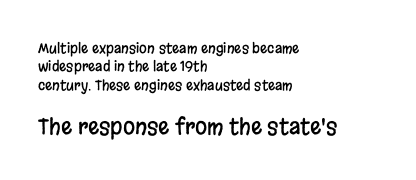
Is the lower block the larger one? Yes — the lower block carries the bigger type. Default kerning and tracking; the words read as compact shapes. Rows of type keep a routine distance in the vertical direction. The foot of each line stays bare and open.
